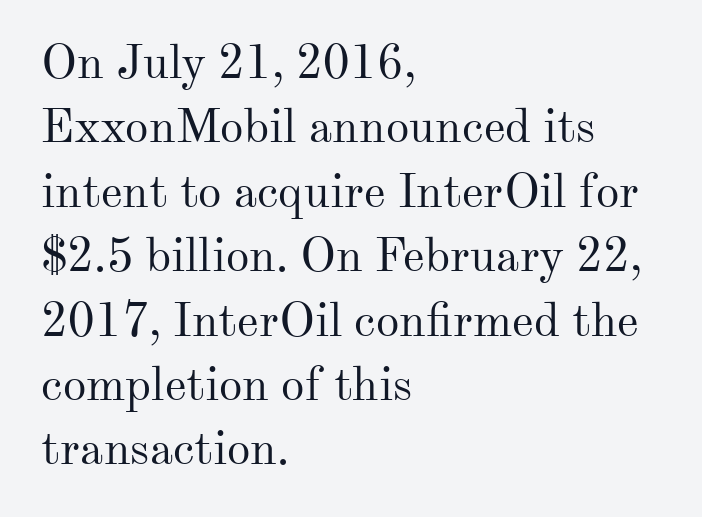
{"serif": "yes", "italic": "no", "bold": "no", "weight": "regular", "width": "normal", "stroke_contrast": "medium", "x_height": "small", "monospaced": "no", "underline": "no", "align": "left", "line_spacing": "normal", "line_spacing_ratio": 1.37, "letter_spacing": "normal", "letter_spacing_em": 0.0, "glyph_px": 47}
